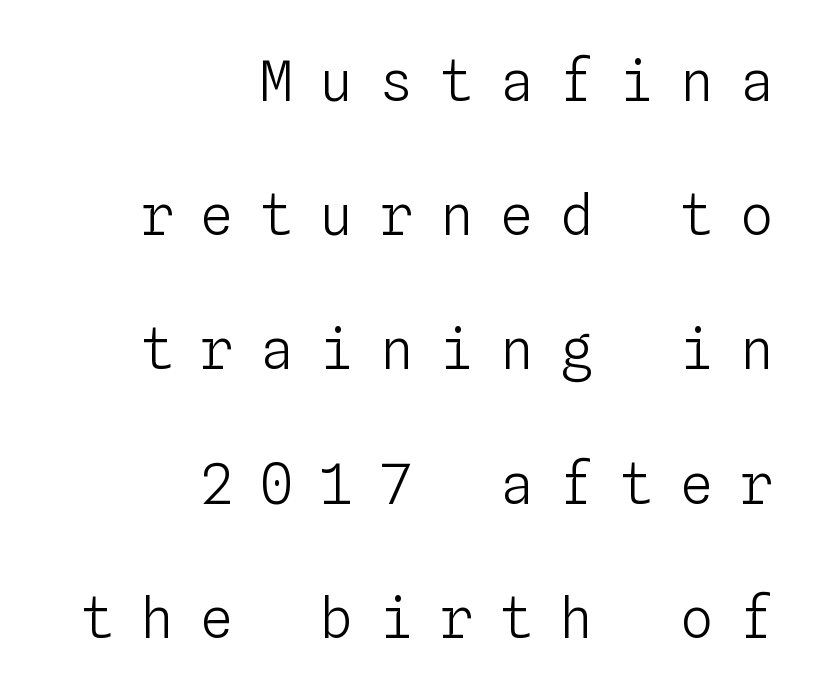
Does the copy run flush right? Yes — the right margin is perfectly even. Honestly, the rows look like they've been pulled way apart. Is this a fixed-width face? Yes — each glyph sits in an identical cell. Unlike italic type, these characters show no tilt at all. Substantial extra tracking has been applied to these lines. Decoration check: the copy has no underline.
